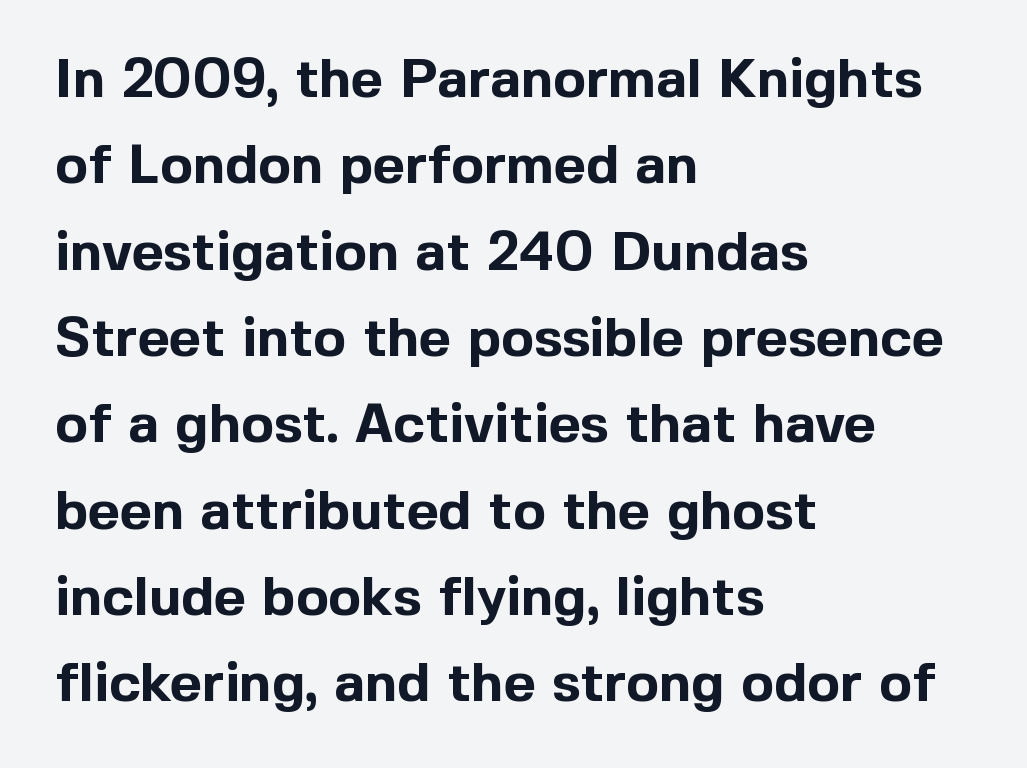
{"serif": "no", "italic": "no", "bold": "yes", "weight": "bold", "width": "normal", "x_height": "medium", "monospaced": "no", "underline": "no", "align": "left", "line_spacing": "normal", "line_spacing_ratio": 1.57, "letter_spacing": "normal", "letter_spacing_em": 0.0, "glyph_px": 55}
